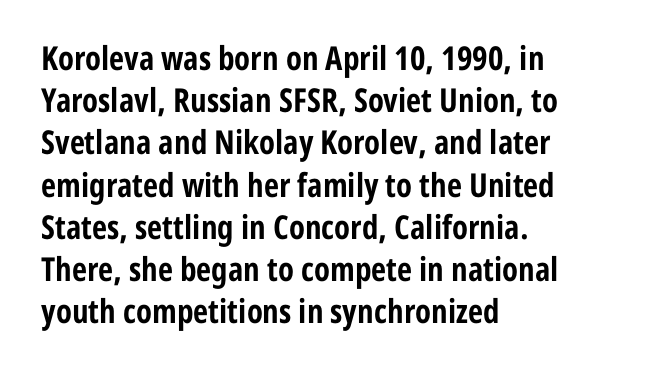
Casual observation: everything's shoved over to the left. Grotesque or geometric, the face here clearly has no serifs. Lines of text with bare space underneath. Compared with an ordinary text face, these strokes are far heavier — a full bold.
